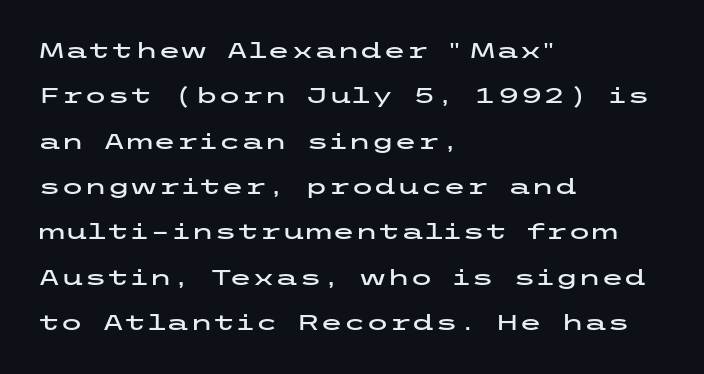
Q: Is the text italic (slanted)? A: No, it is upright.
Q: Is the text underlined? A: No.
Q: How is the paragraph aligned? A: Left-aligned.
Q: Is the spacing between letters normal or unusually wide? A: Normal.
Q: Is the spacing between lines tight, normal or loose? A: Loose.
